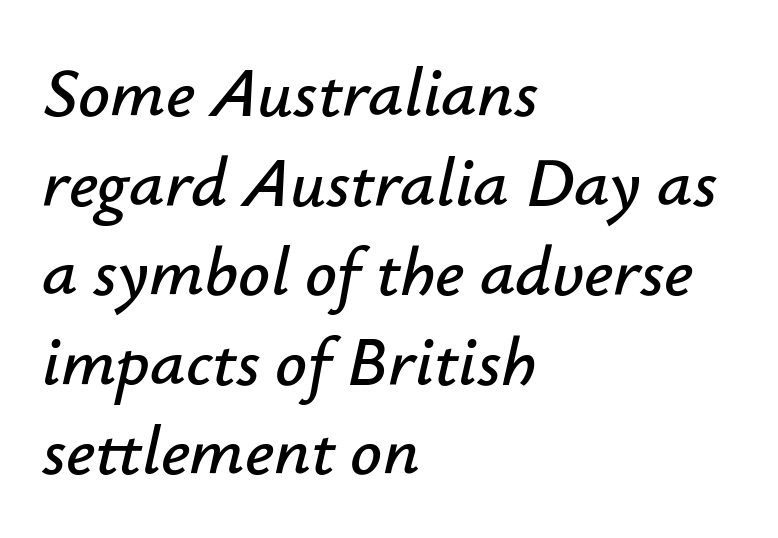
Vertically, the passage feels balanced, rows spaced as you'd expect. Is this a fixed-width face? No — the glyphs have proportional, varying widths. The lines are quadded left. Slant detected: the letters are inclined. This rendering leaves character spacing at its baseline value.
